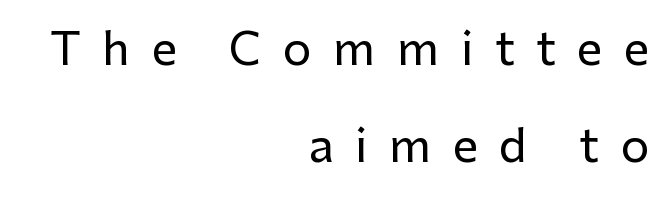
Q: Is the text italic (slanted)? A: No, it is upright.
Q: Is the typeface a serif or a sans-serif typeface? A: Sans-serif.
Q: Is the text underlined? A: No.
Q: How is the paragraph aligned? A: Right-aligned.
Q: Is the spacing between letters normal or unusually wide? A: Unusually wide.
Q: Is the spacing between lines tight, normal or loose? A: Loose.
Q: Width (condensed, normal, or wide)? A: Normal.
Q: Stroke contrast? A: Low.
Q: x-height? A: Medium.
Q: Monospaced? A: No.
